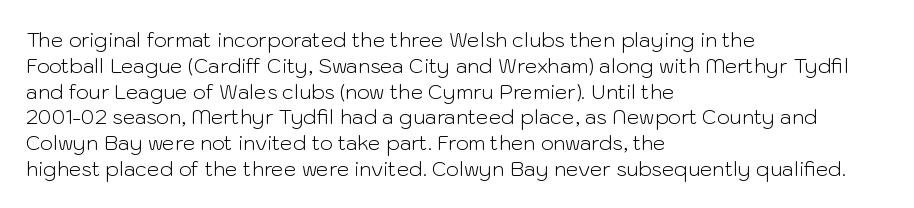
Interline gaps are of average width in this sample. Style check: upright. Tracking here is standard; glyphs follow each other at the usual distance. Stroke mass is kept to a normal reading level or below. Beneath every word, the page is bare. Leftover space on each line is placed entirely after the last word.
